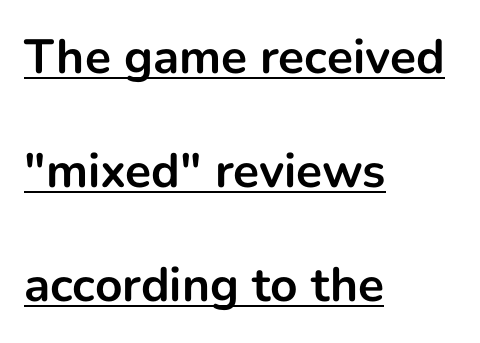
Q: Is the text bold? A: Yes.
Q: Is the text italic (slanted)? A: No, it is upright.
Q: Is the typeface a serif or a sans-serif typeface? A: Sans-serif.
Q: Is the text underlined? A: Yes.
Q: How is the paragraph aligned? A: Left-aligned.
Q: Is the spacing between letters normal or unusually wide? A: Normal.
Q: Is the spacing between lines tight, normal or loose? A: Loose.
Q: Width (condensed, normal, or wide)? A: Normal.
Q: Stroke contrast? A: Low.
Q: x-height? A: Medium.
Q: Monospaced? A: No.
